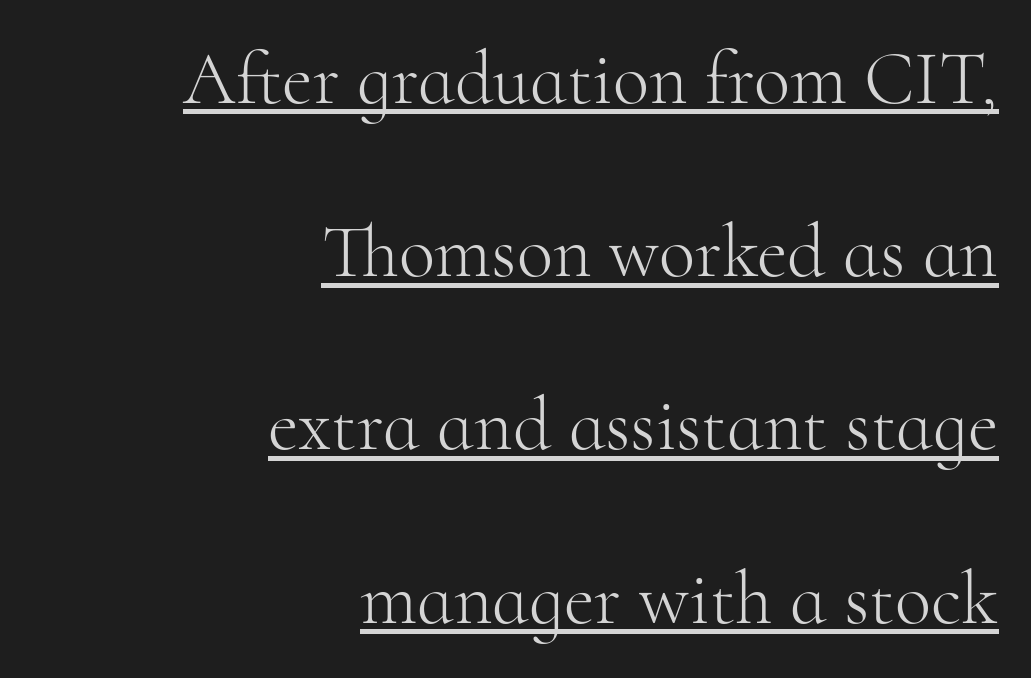
The image shows 75 px light serif type, upright; set right-aligned, loose line spacing (2.31x), normal letter spacing, underlined; high stroke contrast and a small x-height.
